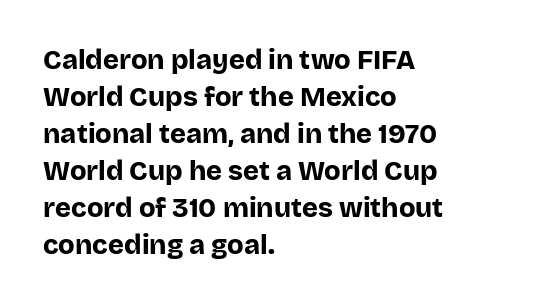
Every character sits straight up, as roman type does. Words appear dense and cohesive because spacing is normal. On the weight axis this lands at bold, roughly 700. In terms of leading, this rendering sits right in the middle.
